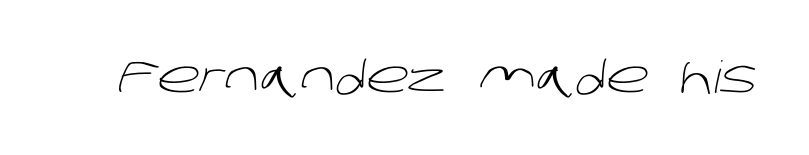
{"serif": "no", "bold": "no", "weight": "light", "width": "normal", "stroke_contrast": "low", "x_height": "large", "monospaced": "no", "underline": "no", "letter_spacing": "normal", "letter_spacing_em": 0.0, "glyph_px": 44}
